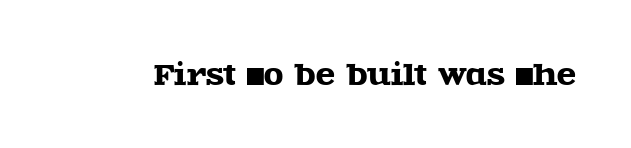
{"serif": "yes", "italic": "no", "width": "wide", "x_height": "large", "monospaced": "no", "underline": "no", "letter_spacing": "normal", "letter_spacing_em": 0.0, "glyph_px": 28}
